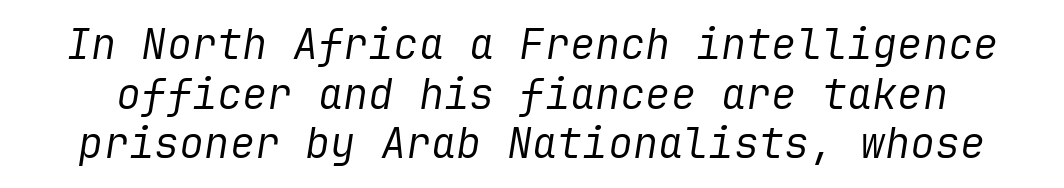
Q: Is the text bold? A: No.
Q: Is the text italic (slanted)? A: Yes, it leans right by about 9 degrees.
Q: Is the text underlined? A: No.
Q: Is the spacing between letters normal or unusually wide? A: Normal.
Q: Width (condensed, normal, or wide)? A: Normal.
Q: Stroke contrast? A: Low.
Q: x-height? A: Medium.
